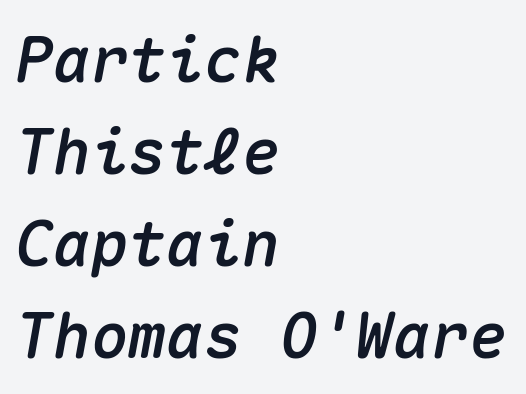
Q: Is the text italic (slanted)? A: Yes, it leans right by about 10 degrees.
Q: Is the text underlined? A: No.
Q: How is the paragraph aligned? A: Left-aligned.
Q: Is the spacing between letters normal or unusually wide? A: Normal.
Q: Is the spacing between lines tight, normal or loose? A: Normal.
Q: Width (condensed, normal, or wide)? A: Normal.
Q: Stroke contrast? A: Medium.
Q: x-height? A: Medium.
Q: Monospaced? A: Yes.
